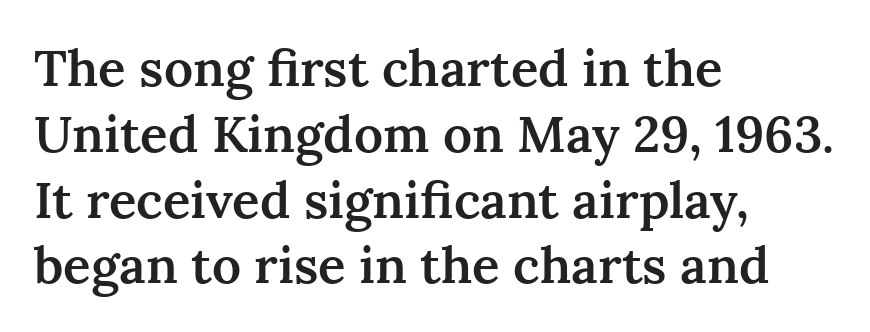
{"serif": "yes", "italic": "no", "bold": "semi", "weight": "semibold", "width": "normal", "stroke_contrast": "medium", "x_height": "medium", "monospaced": "no", "underline": "no", "align": "left", "line_spacing": "normal", "line_spacing_ratio": 1.29, "letter_spacing": "normal", "letter_spacing_em": 0.0, "glyph_px": 51}
